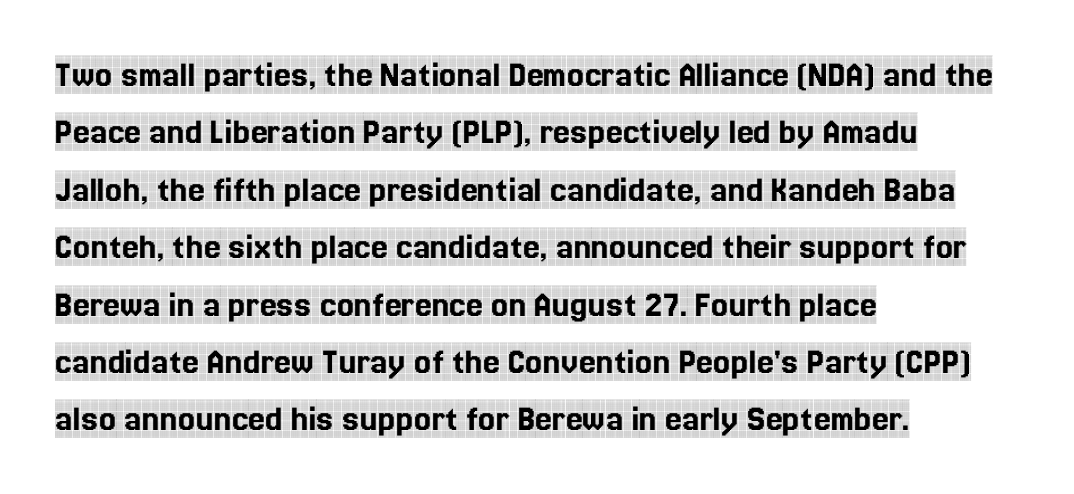
Looks like regular typesetting: each glyph gets only the width it needs. The paragraph shown leans on its left margin. Regarding leading, the lines here are spaced in the standard way. Tracking here is standard; glyphs follow each other at the usual distance. Serifs: yes, visible at the terminals of the letterforms.
